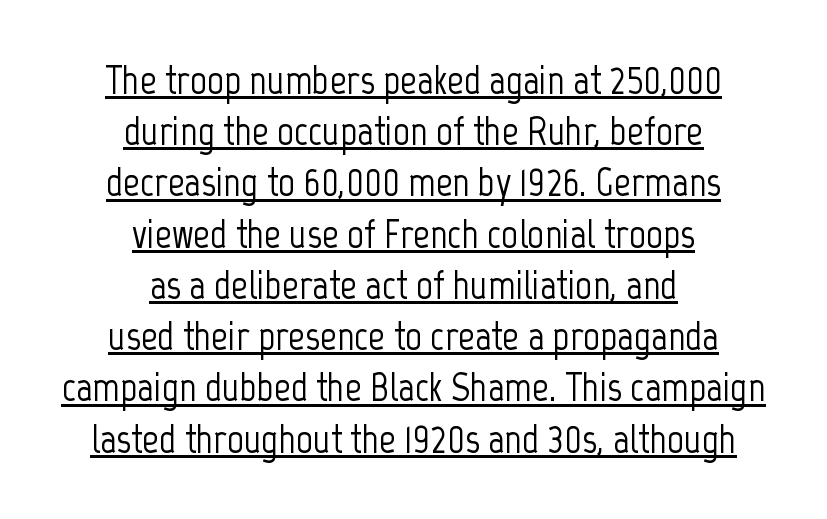
The image shows 41 px condensed sans-serif type, upright; set centered, normal line spacing (1.25x), normal letter spacing, underlined; low stroke contrast and a medium x-height.
